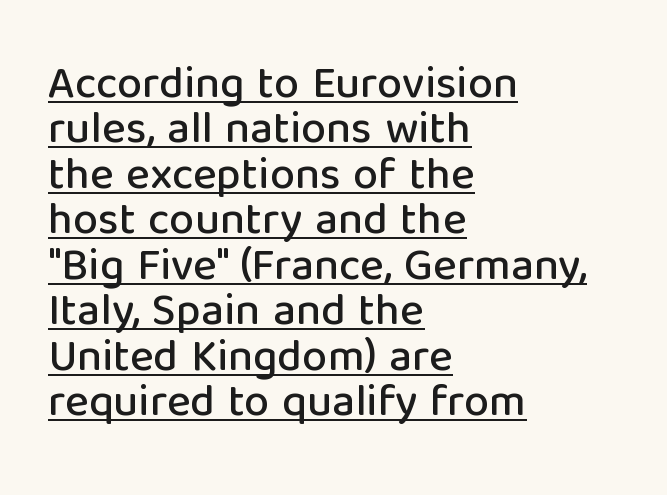
Q: Is the text italic (slanted)? A: No, it is upright.
Q: Is the typeface a serif or a sans-serif typeface? A: Sans-serif.
Q: Is the text underlined? A: Yes.
Q: How is the paragraph aligned? A: Left-aligned.
Q: Is the spacing between letters normal or unusually wide? A: Normal.
Q: Is the spacing between lines tight, normal or loose? A: Tight.
Q: Width (condensed, normal, or wide)? A: Normal.
Q: Stroke contrast? A: Low.
Q: x-height? A: Medium.
Q: Monospaced? A: No.
